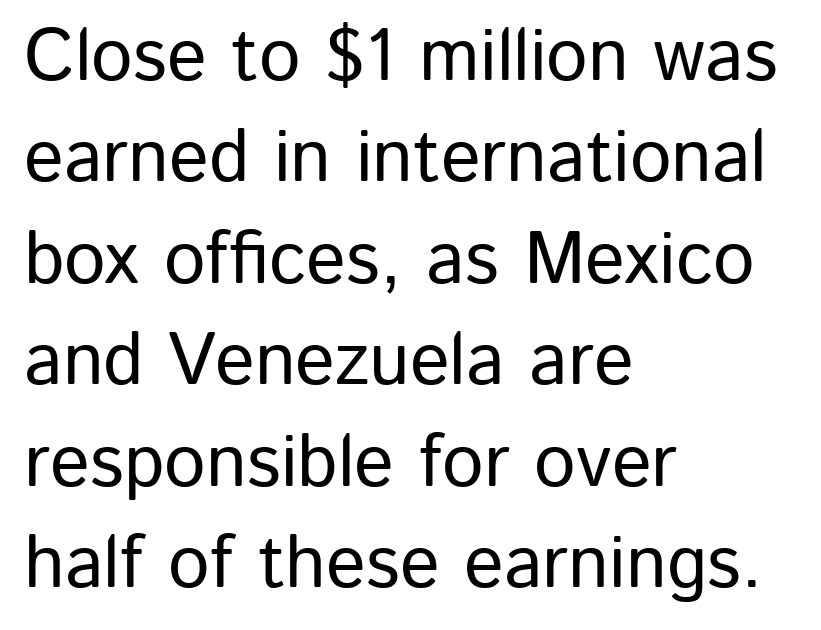
A typesetter would call this proportional, since set widths differ per character. Every stem runs plumb, perpendicular to the baseline. What stands out about the letter spacing? Nothing — it is the standard amount. Lines of text with bare space underneath. In CSS terms this would be text-align: left. I'd call this a sans setting — the letters go barefoot.
